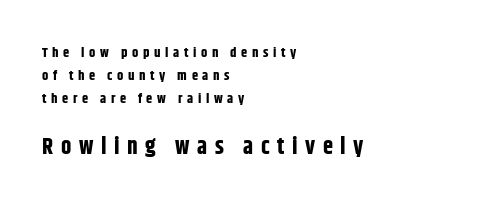
Q: Is the text bold? A: Yes.
Q: Is the text italic (slanted)? A: No, it is upright.
Q: Is the text underlined? A: No.
Q: How is the paragraph aligned? A: Left-aligned.
Q: Is the spacing between letters normal or unusually wide? A: Unusually wide.
Q: Is the spacing between lines tight, normal or loose? A: Normal.
Q: Which block of text is set in a larger size, the first (top) or the second (bottom)? A: The second (bottom) one.
